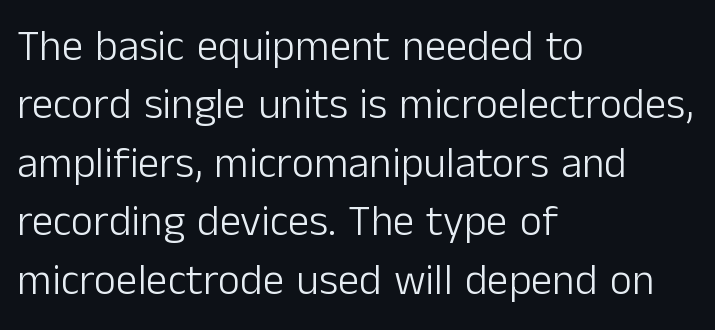
Q: Is the text bold? A: No.
Q: Is the text italic (slanted)? A: No, it is upright.
Q: Is the typeface a serif or a sans-serif typeface? A: Sans-serif.
Q: Is the text underlined? A: No.
Q: How is the paragraph aligned? A: Left-aligned.
Q: Is the spacing between letters normal or unusually wide? A: Normal.
Q: Is the spacing between lines tight, normal or loose? A: Normal.
Q: Width (condensed, normal, or wide)? A: Normal.
Q: Stroke contrast? A: Low.
Q: x-height? A: Medium.
Q: Monospaced? A: No.
